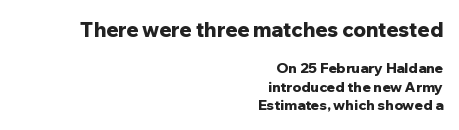
The image shows 20 px bold type, upright; set right-aligned, normal line spacing (1.31x), normal letter spacing, not underlined; the first (top) block is 1.43x larger.
